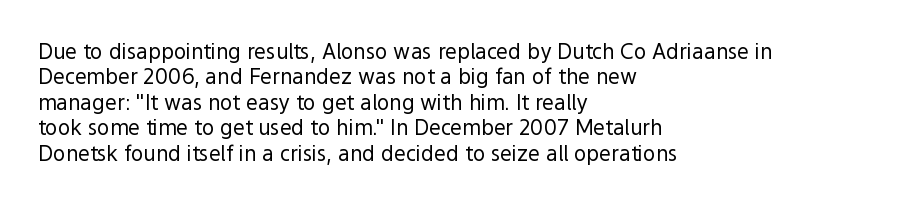
Q: Is the text bold? A: No.
Q: Is the text italic (slanted)? A: No, it is upright.
Q: Is the text underlined? A: No.
Q: How is the paragraph aligned? A: Left-aligned.
Q: Is the spacing between letters normal or unusually wide? A: Normal.
